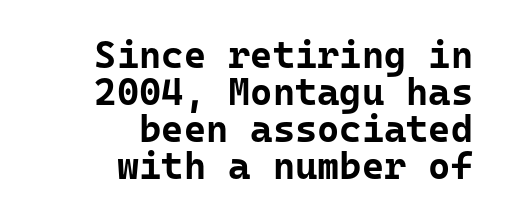
The image shows 38 px bold sans-serif type, upright, monospaced; set right-aligned, tight line spacing (0.97x), normal letter spacing, not underlined; low stroke contrast and a medium x-height.
